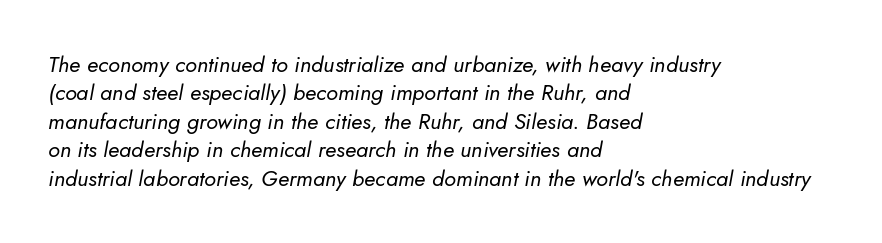
Casual observation: everything's shoved over to the left. Normally led — the rows are evenly, conventionally spaced. Posture: slanted. Each stroke keeps to a modest, everyday thickness or less. Nobody touched the tracking dial on this one. Clear beneath every line of the passage.
